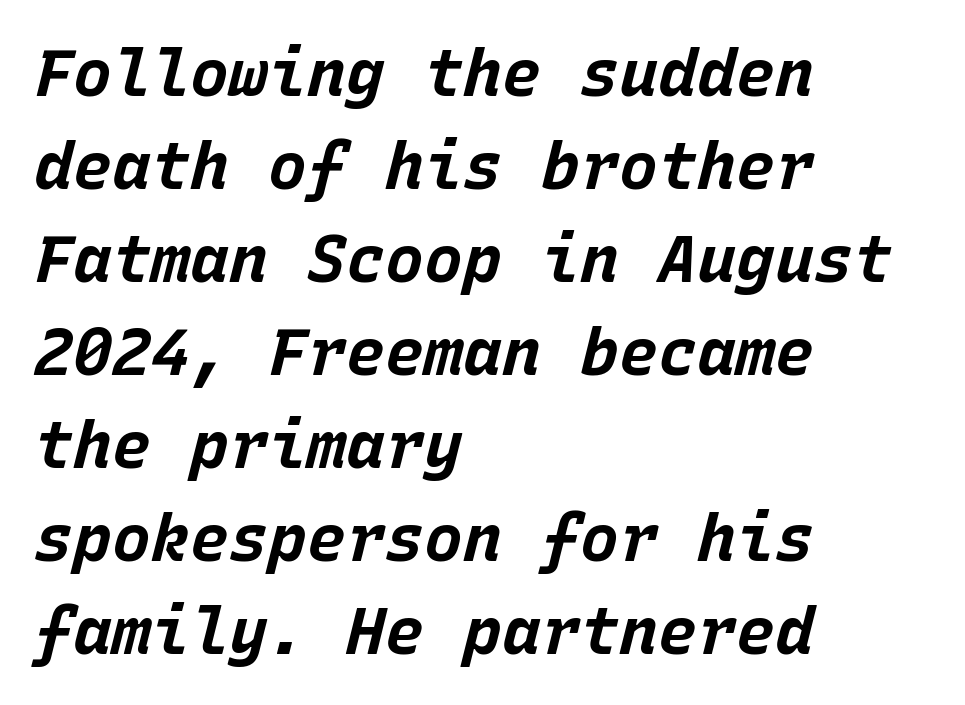
{"italic": "yes", "lean": "right", "slant_degrees": 15, "bold": "yes", "weight": "bold", "width": "normal", "stroke_contrast": "low", "x_height": "large", "monospaced": "yes", "underline": "no", "align": "left", "line_spacing": "normal", "line_spacing_ratio": 1.43, "letter_spacing": "normal", "letter_spacing_em": 0.0, "glyph_px": 65}
